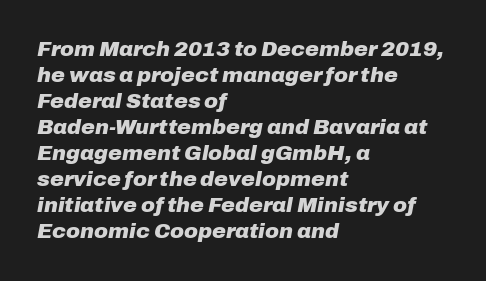
Italic? Definitely — the glyphs are oblique. Is the block centered? No — it sits flush against the left margin. The foot of each line stays bare and open. Observe the ordinary spacing: letters are neighbours, not strangers. Weight check: bold — yes, fully.
